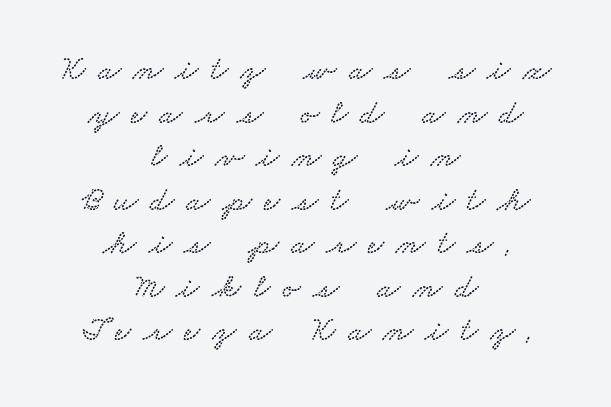
These lines are composed in type with serifs. Horizontal bands of white between lines are of average thickness. Type without underlining. Glyph-to-glyph distance is far greater than everyday printed text.
